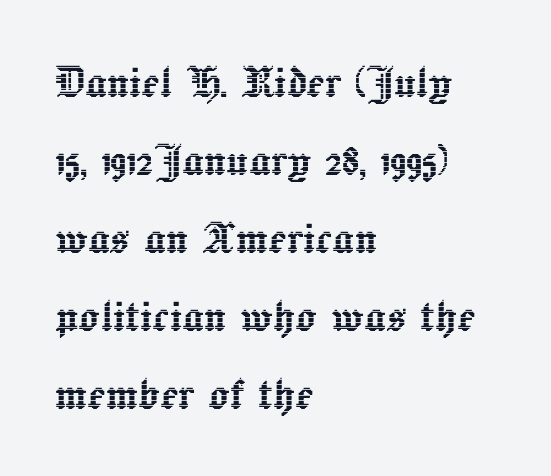
The image shows 53 px text type, upright; set left-aligned, normal line spacing (1.47x), normal letter spacing, not underlined; a medium x-height.
